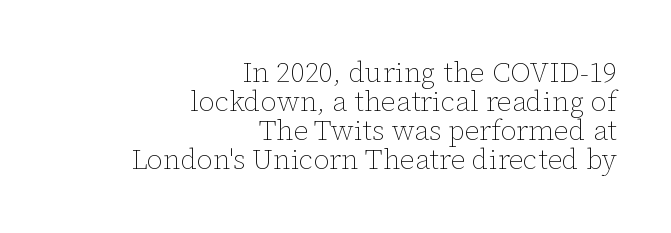
Does the lettering tilt? It doesn't — this is upright. Here the designer chose a conventional face with non-uniform glyph widths. In terms of leading, this rendering errs on the cramped side. Caption: multi-line text, flush right, ragged left. No extra tracking has been applied to these lines. The weight would be labelled regular, book, light, or lighter still.
